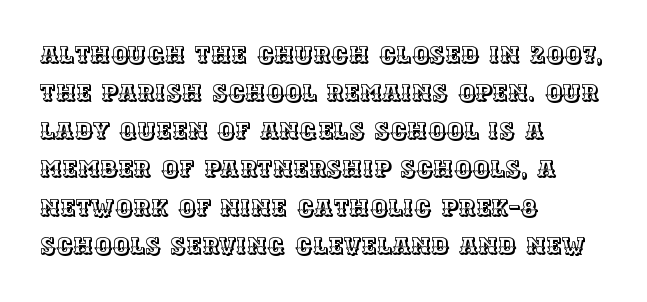
Q: Is the text italic (slanted)? A: No, it is upright.
Q: Is the text underlined? A: No.
Q: How is the paragraph aligned? A: Left-aligned.
Q: Is the spacing between letters normal or unusually wide? A: Normal.
Q: Is the spacing between lines tight, normal or loose? A: Normal.
